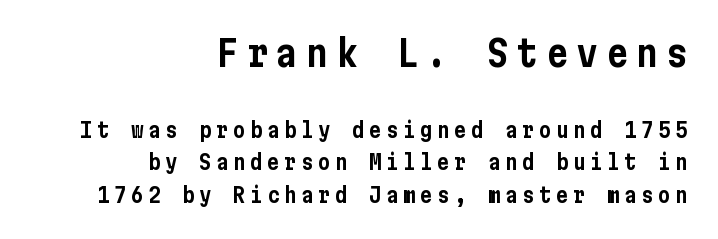
Q: Is the text italic (slanted)? A: No, it is upright.
Q: Is the typeface a serif or a sans-serif typeface? A: Sans-serif.
Q: Is the text underlined? A: No.
Q: How is the paragraph aligned? A: Right-aligned.
Q: Is the spacing between letters normal or unusually wide? A: Unusually wide.
Q: Is the spacing between lines tight, normal or loose? A: Normal.
Q: Which block of text is set in a larger size, the first (top) or the second (bottom)? A: The first (top) one.
Q: Width (condensed, normal, or wide)? A: Condensed.
Q: Stroke contrast? A: Low.
Q: x-height? A: Medium.
